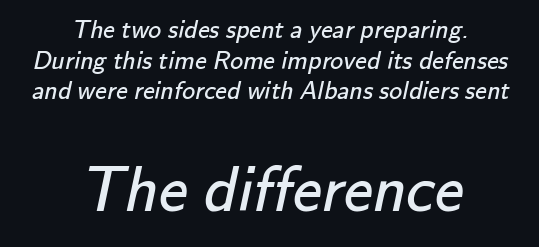
Q: Is the text bold? A: No.
Q: Is the typeface a serif or a sans-serif typeface? A: Sans-serif.
Q: Is the text underlined? A: No.
Q: How is the paragraph aligned? A: Centered.
Q: Is the spacing between letters normal or unusually wide? A: Normal.
Q: Which block of text is set in a larger size, the first (top) or the second (bottom)? A: The second (bottom) one.
Q: Width (condensed, normal, or wide)? A: Normal.
Q: Stroke contrast? A: Low.
Q: x-height? A: Small.
Q: Monospaced? A: No.
